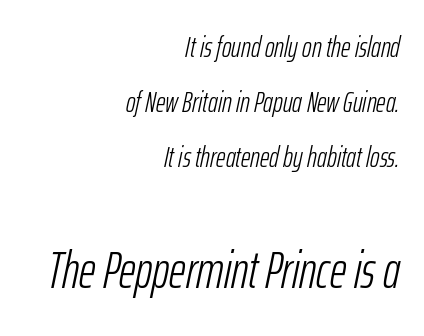
{"italic": "yes", "lean": "right", "slant_degrees": 12, "bold": "no", "weight": "light", "width": "condensed", "stroke_contrast": "low", "x_height": "medium", "monospaced": "no", "underline": "no", "align": "right", "line_spacing": "loose", "line_spacing_ratio": 1.9, "letter_spacing": "normal", "letter_spacing_em": 0.0, "larger_block": "second", "size_ratio": 1.76, "glyph_px": 51}
